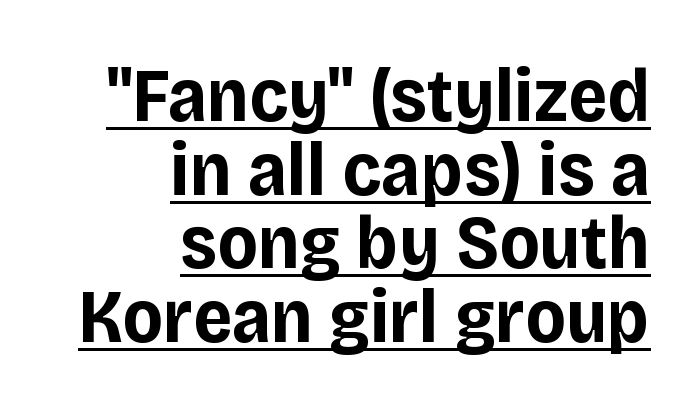
The image shows 76 px bold sans-serif type, upright; set right-aligned, tight line spacing (0.97x), normal letter spacing, underlined; low stroke contrast and a large x-height.
